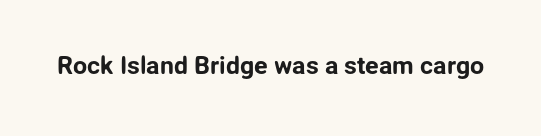
Q: Is the text italic (slanted)? A: No, it is upright.
Q: Is the text underlined? A: No.
Q: Is the spacing between letters normal or unusually wide? A: Normal.
